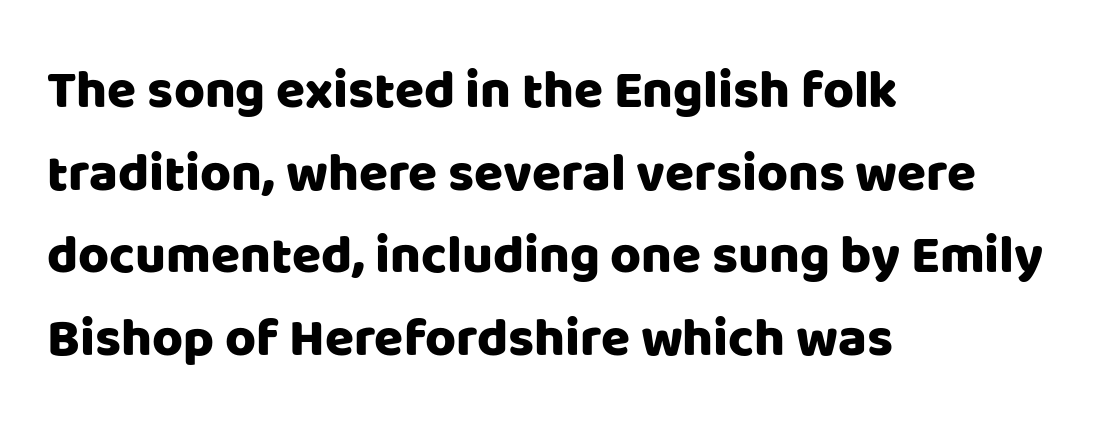
Honestly, there is no underline to notice here at all. The designer went with a sans here, leaving each stem footless. The letters advance in unequal steps, a hallmark of proportional type. A typesetter would call this leading conventional body-copy spacing. It's the straight-up-and-down kind of type. Does extra space separate the letters? No, they use regular spacing.
